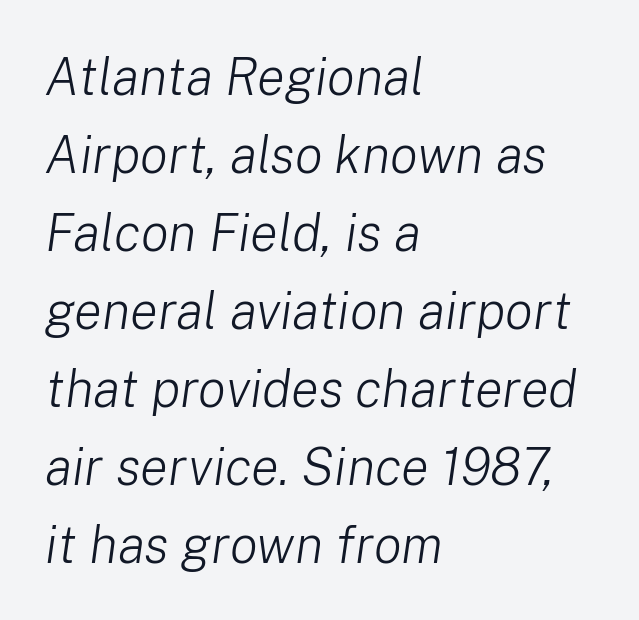
Does extra space separate the letters? No, they use regular spacing. Stems and bowls with no extra thickness — not bold. The face used here is proportionally spaced, like ordinary book or web type. The leading is moderate, giving the passage an even texture. This is oblique type, the kind used for emphasis or titles. This sample is left-justified, so line endings fall wherever the words run out.
